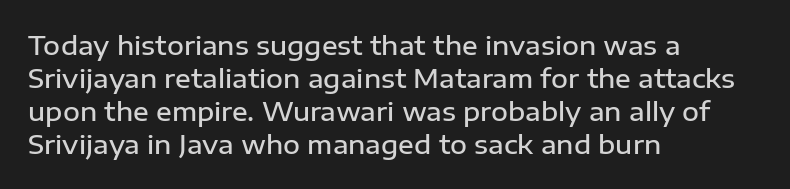
The space beneath each line is pristine and unruled. Notice how the stems are strictly vertical — no italics here. Weight: semibold (demi). Is the letter spacing exaggerated? No — it looks like the ordinary default. The line-height multiplier appears to be the usual default. Short and long lines alike share a common starting point at left.
